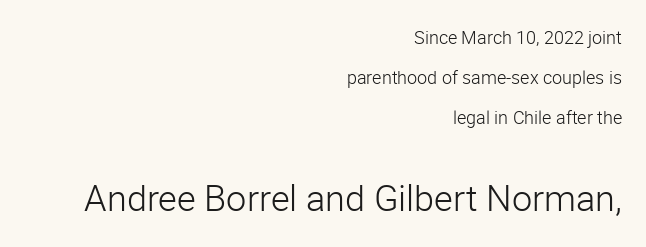
The image shows 36 px light sans-serif type, upright; set right-aligned, loose line spacing (2.21x), normal letter spacing, not underlined; the second (bottom) block is 2.0x larger; low stroke contrast and a medium x-height.
